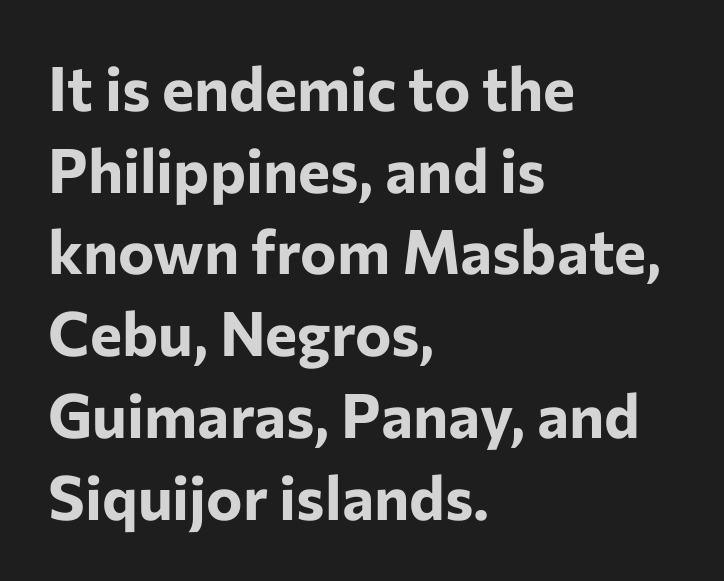
Proportional: the letters do not fall into vertical columns. Posture: straight, roman, zero tilt. The strokes are fattened all the way to bold. Teacher's note: observe the even left margin — that is flush-left alignment.
